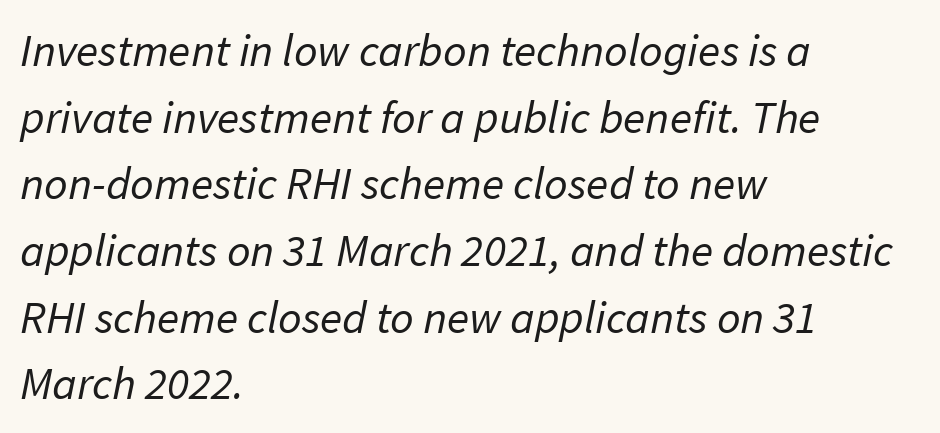
The face used here is rendered with its standard letterfit. You can tell from the bare stems that sans-serif type was used. Ink coverage per letter is moderate at most. This sample is left-justified, so line endings fall wherever the words run out. The passage shown stacks its lines at a standard gap.
